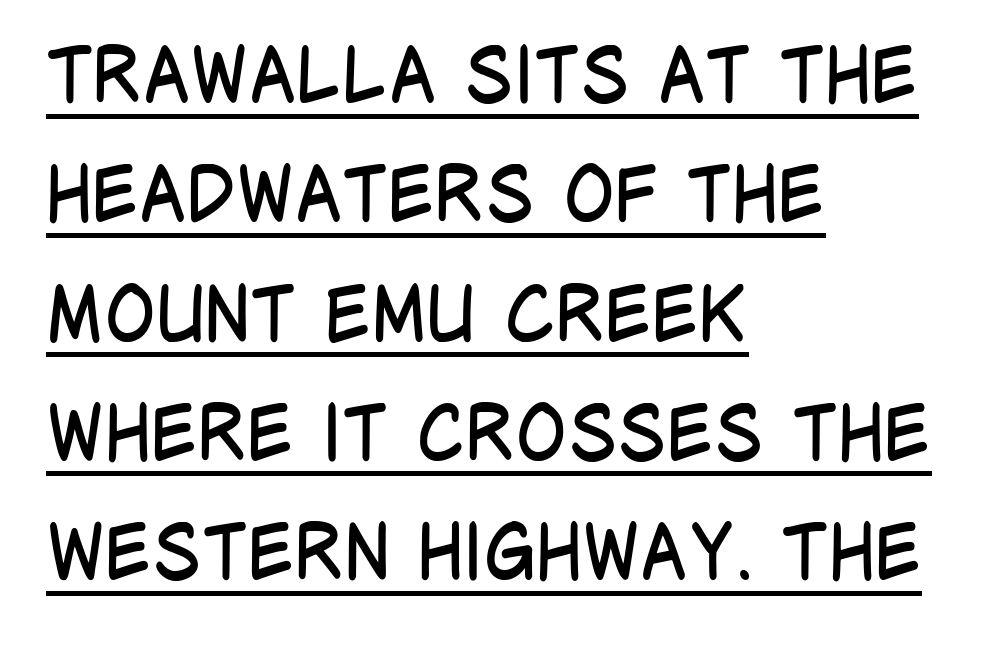
A typesetter would label this face a sans. Line starts are locked; line ends wander. Short note: letters normally spaced. Is this a fixed-width face? No — the glyphs have proportional, varying widths. Stroke mass is kept to a normal reading level or below.
